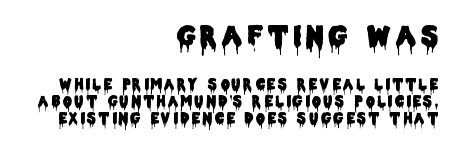
{"italic": "no", "underline": "no", "align": "right", "line_spacing_ratio": 1.2, "larger_block": "first", "size_ratio": 1.93, "glyph_px": 27}
